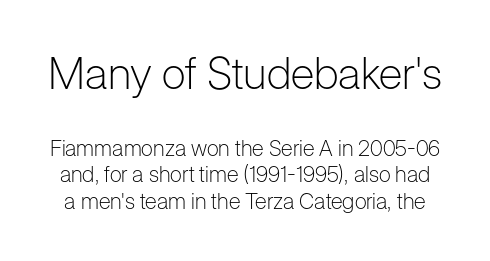
Q: Is the text bold? A: No.
Q: Is the text italic (slanted)? A: No, it is upright.
Q: Is the typeface a serif or a sans-serif typeface? A: Sans-serif.
Q: Is the text underlined? A: No.
Q: Is the spacing between letters normal or unusually wide? A: Normal.
Q: Which block of text is set in a larger size, the first (top) or the second (bottom)? A: The first (top) one.
Q: Width (condensed, normal, or wide)? A: Normal.
Q: Stroke contrast? A: Low.
Q: x-height? A: Medium.
Q: Monospaced? A: No.
